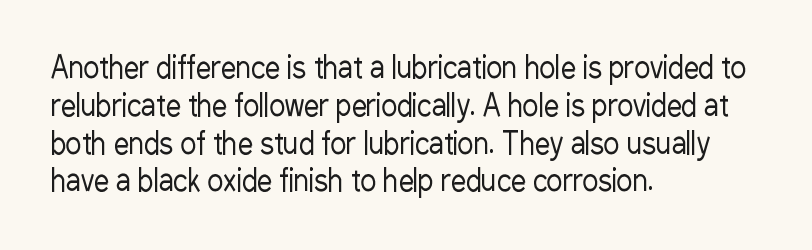
Q: Is the text bold? A: No.
Q: Is the text italic (slanted)? A: No, it is upright.
Q: Is the typeface a serif or a sans-serif typeface? A: Sans-serif.
Q: Is the text underlined? A: No.
Q: How is the paragraph aligned? A: Left-aligned.
Q: Is the spacing between letters normal or unusually wide? A: Normal.
Q: Is the spacing between lines tight, normal or loose? A: Normal.
Q: Width (condensed, normal, or wide)? A: Condensed.
Q: Stroke contrast? A: Low.
Q: x-height? A: Medium.
Q: Monospaced? A: No.
